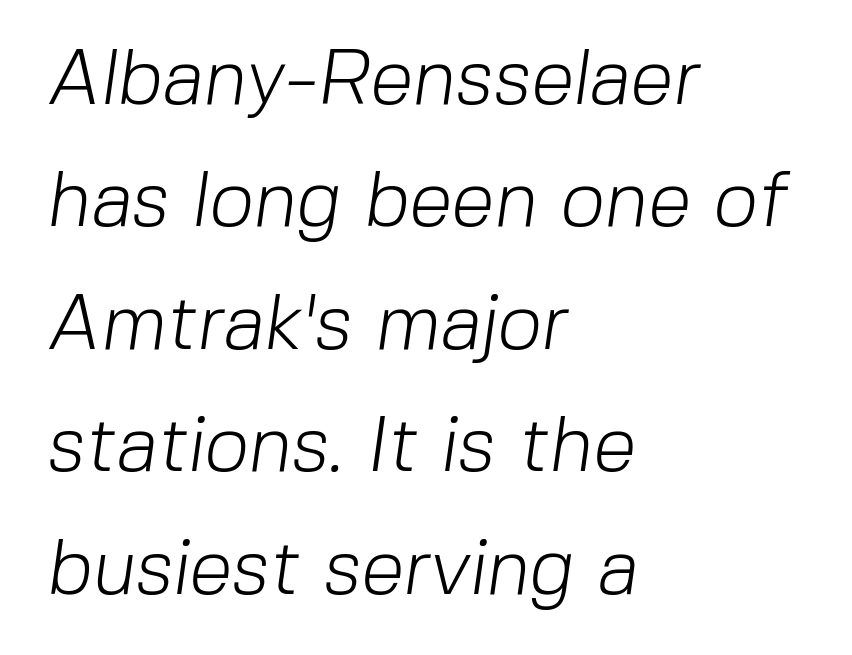
Q: Is the text bold? A: No.
Q: Is the typeface a serif or a sans-serif typeface? A: Sans-serif.
Q: Is the text underlined? A: No.
Q: How is the paragraph aligned? A: Left-aligned.
Q: Is the spacing between letters normal or unusually wide? A: Normal.
Q: Is the spacing between lines tight, normal or loose? A: Normal.
Q: Width (condensed, normal, or wide)? A: Normal.
Q: Stroke contrast? A: Low.
Q: x-height? A: Medium.
Q: Monospaced? A: No.
